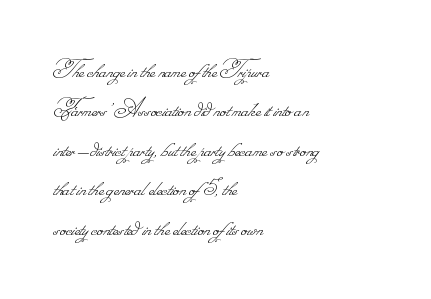
Q: Is the text bold? A: No.
Q: Is the text underlined? A: No.
Q: How is the paragraph aligned? A: Left-aligned.
Q: Is the spacing between letters normal or unusually wide? A: Normal.
Q: Is the spacing between lines tight, normal or loose? A: Normal.
